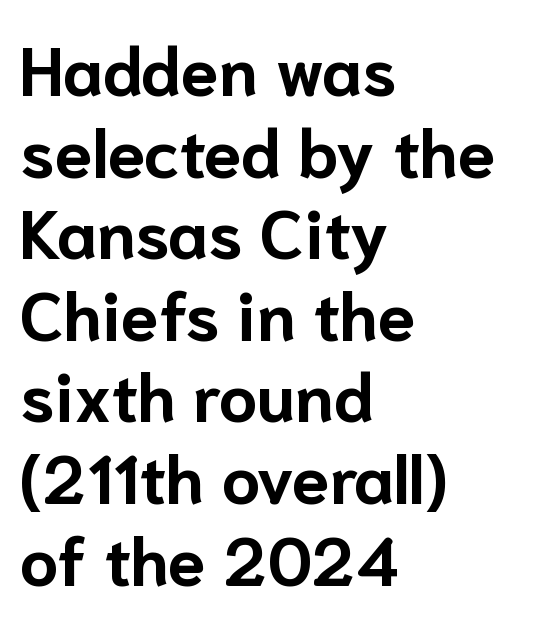
Is there any slant? The stems are plumb. Check the space under the baseline: it is left empty. The characters look thick and weighty, a clear bold. You could call the tracking neutral — neither tight nor loose. The characters display no serif detailing; their extremities are plain.
